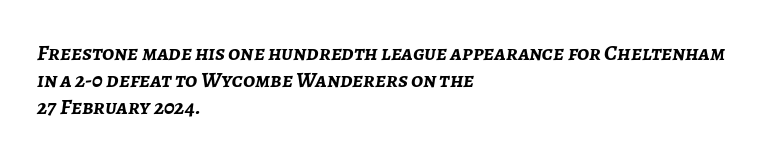
The image shows 22 px bold type, italic (leaning right); set left-aligned, line spacing 1.22x, normal letter spacing, not underlined.
